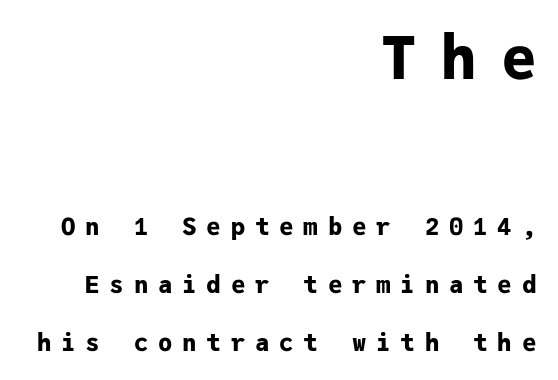
Q: Is the text bold? A: Yes.
Q: Is the text italic (slanted)? A: No, it is upright.
Q: Is the typeface a serif or a sans-serif typeface? A: Sans-serif.
Q: Is the text underlined? A: No.
Q: How is the paragraph aligned? A: Right-aligned.
Q: Is the spacing between letters normal or unusually wide? A: Unusually wide.
Q: Is the spacing between lines tight, normal or loose? A: Loose.
Q: Which block of text is set in a larger size, the first (top) or the second (bottom)? A: The first (top) one.
Q: Width (condensed, normal, or wide)? A: Normal.
Q: Stroke contrast? A: Low.
Q: x-height? A: Medium.
Q: Monospaced? A: Yes.
